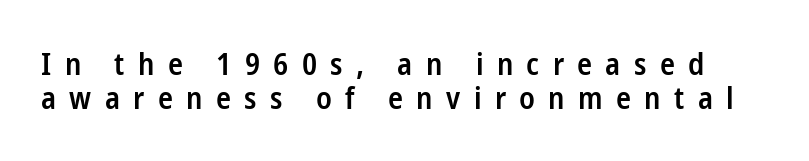
Characters follow at a spacing far wider than the type designer built in. Weight: semibold (demi). The strip under each line holds only bare page. A roman cut, with each character standing at attention. Stroke terminals: plain, sans-serif.
